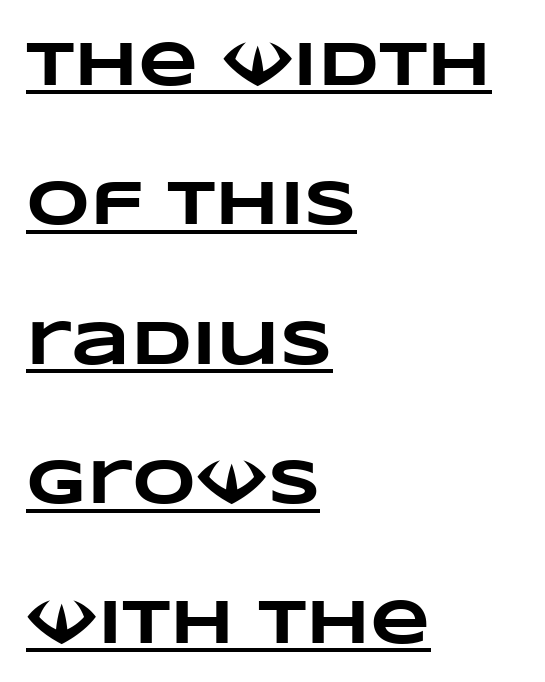
{"bold": "yes", "weight": "heavy", "width": "wide", "stroke_contrast": "low", "x_height": "large", "monospaced": "no", "underline": "yes", "align": "left", "line_spacing": "loose", "line_spacing_ratio": 2.25, "letter_spacing": "normal", "letter_spacing_em": 0.0, "glyph_px": 62}
